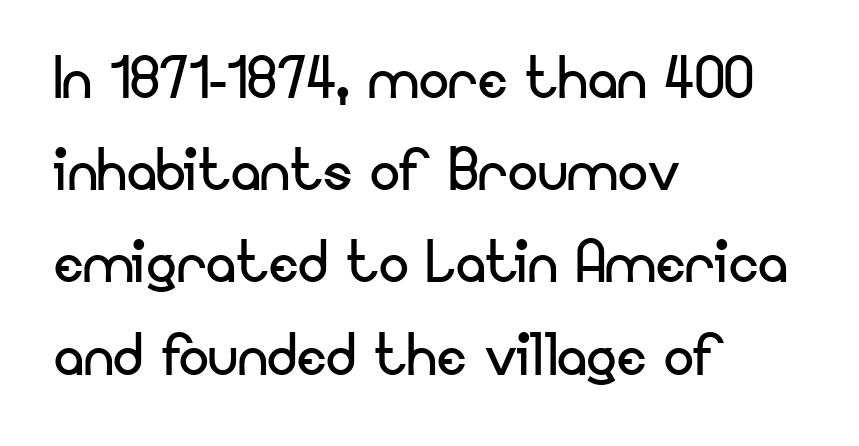
The zone under the glyphs is completely vacant. The font is comparable to plain body text, perhaps lighter. In terms of letterspacing, this is plain default setting. Examine the stroke ends and you'll find no serifs. Compared with a centered layout, this one pins lines to the left instead.
